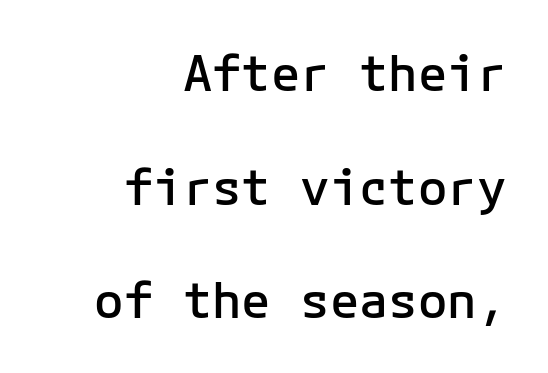
Q: Is the text bold? A: Semi-bold.
Q: Is the text italic (slanted)? A: No, it is upright.
Q: Is the typeface a serif or a sans-serif typeface? A: Sans-serif.
Q: Is the text underlined? A: No.
Q: How is the paragraph aligned? A: Right-aligned.
Q: Is the spacing between letters normal or unusually wide? A: Normal.
Q: Is the spacing between lines tight, normal or loose? A: Loose.
Q: Width (condensed, normal, or wide)? A: Normal.
Q: Stroke contrast? A: Low.
Q: x-height? A: Medium.
Q: Monospaced? A: Yes.
